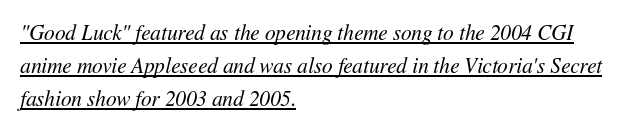
The words here are underlined. How would I describe the line gaps? Plain and ordinary. Typeset ragged right — the left edge is the straight one. Observe the ordinary spacing: letters are neighbours, not strangers. Would a proofreader flag this as italicized? Yes.
